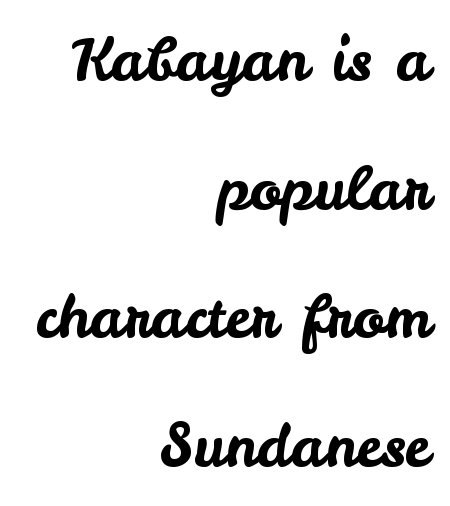
Q: Is the text italic (slanted)? A: Yes.
Q: Is the typeface a serif or a sans-serif typeface? A: Sans-serif.
Q: Is the text underlined? A: No.
Q: How is the paragraph aligned? A: Right-aligned.
Q: Is the spacing between letters normal or unusually wide? A: Normal.
Q: Is the spacing between lines tight, normal or loose? A: Loose.
Q: Width (condensed, normal, or wide)? A: Normal.
Q: Stroke contrast? A: Low.
Q: x-height? A: Small.
Q: Monospaced? A: No.
